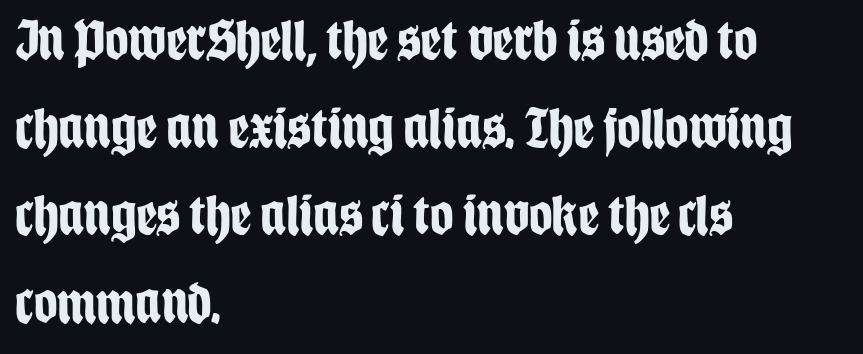
The image shows 58 px bold, condensed sans-serif type, upright; set left-aligned, normal line spacing (1.51x), normal letter spacing, not underlined; low stroke contrast and a large x-height.
